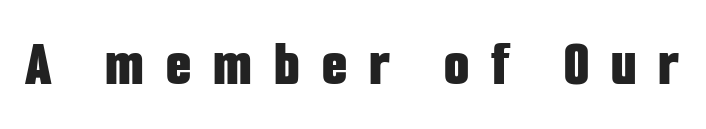
Note: no serifs on the glyphs. The typesetting leans heavy: a genuine bold. Plain, unruled lines of type. Posture: straight, roman, zero tilt. Spacing verdict: proportional, widths tailored to each character. This sample uses expanded letter spacing, leaving extra air between glyphs.
